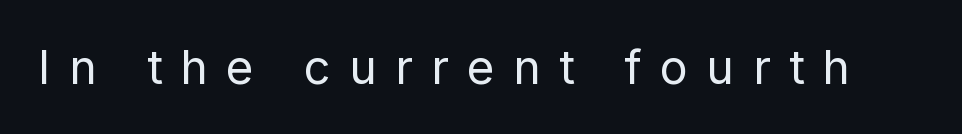
Spacing verdict: proportional, widths tailored to each character. Stroke mass is kept to a normal reading level or below. The area under the type is left untouched. Letter spacing: wide.
